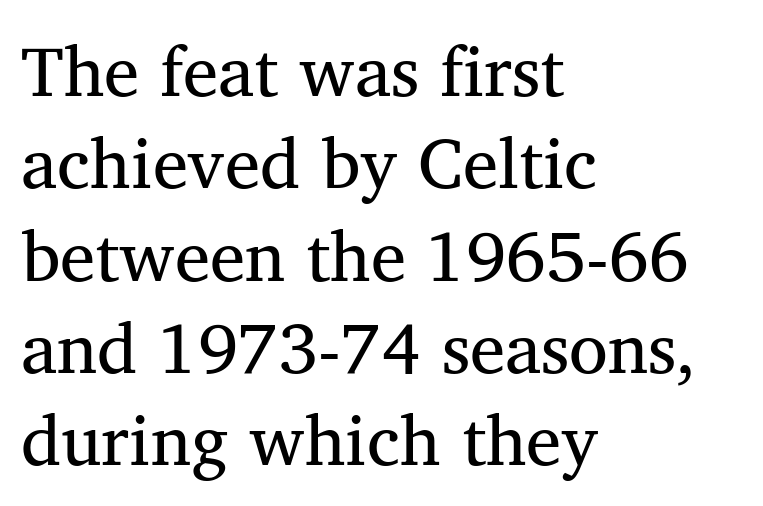
The image shows 71 px regular-weight serif type; set left-aligned, normal line spacing (1.3x), normal letter spacing, not underlined; medium stroke contrast and a medium x-height.
